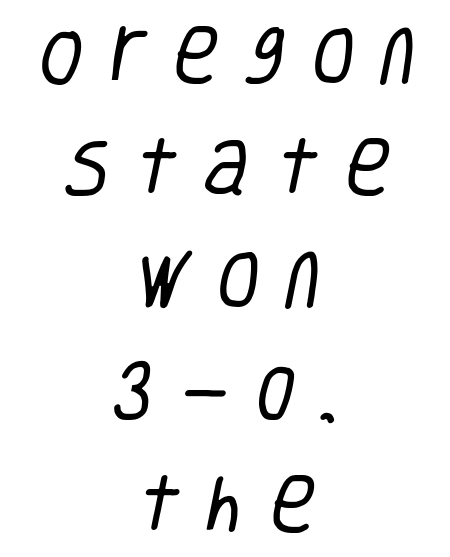
Q: Is the text bold? A: No.
Q: Is the typeface a serif or a sans-serif typeface? A: Sans-serif.
Q: Is the text underlined? A: No.
Q: How is the paragraph aligned? A: Centered.
Q: Is the spacing between letters normal or unusually wide? A: Unusually wide.
Q: Width (condensed, normal, or wide)? A: Condensed.
Q: Stroke contrast? A: Low.
Q: x-height? A: Large.
Q: Monospaced? A: No.
